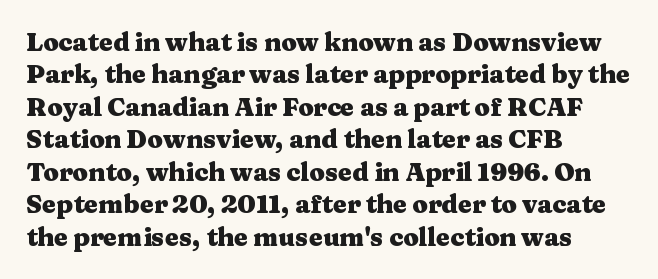
The image shows 25 px bold type, upright; set left-aligned, normal line spacing (1.3x), normal letter spacing, not underlined.
